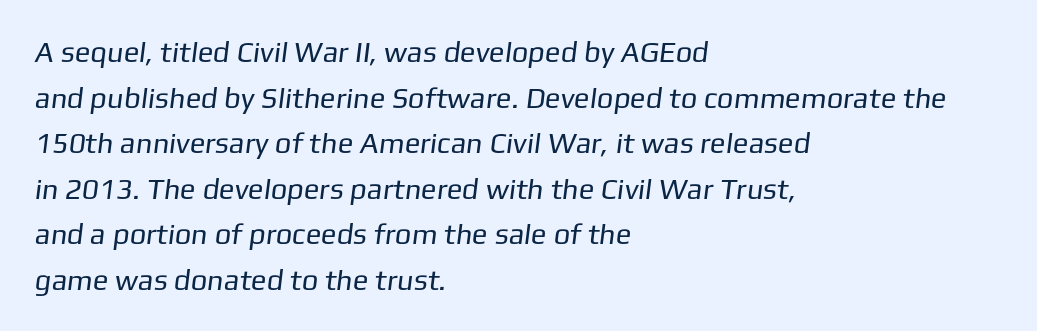
The leading is moderate, giving the passage an even texture. Stems and bowls with no extra thickness — not bold. Caption: standard tracking, unaltered. Descender tails drop into unmarked territory.
